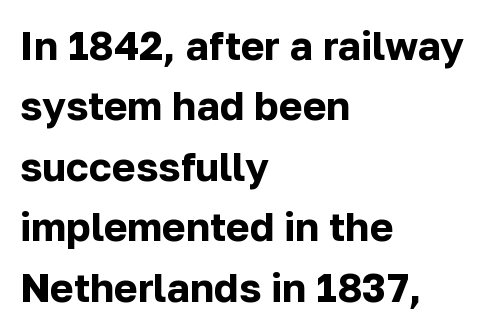
Q: Is the text bold? A: Yes.
Q: Is the text italic (slanted)? A: No, it is upright.
Q: Is the typeface a serif or a sans-serif typeface? A: Sans-serif.
Q: Is the text underlined? A: No.
Q: How is the paragraph aligned? A: Left-aligned.
Q: Is the spacing between letters normal or unusually wide? A: Normal.
Q: Is the spacing between lines tight, normal or loose? A: Normal.
Q: Width (condensed, normal, or wide)? A: Normal.
Q: Stroke contrast? A: Low.
Q: x-height? A: Medium.
Q: Monospaced? A: No.
